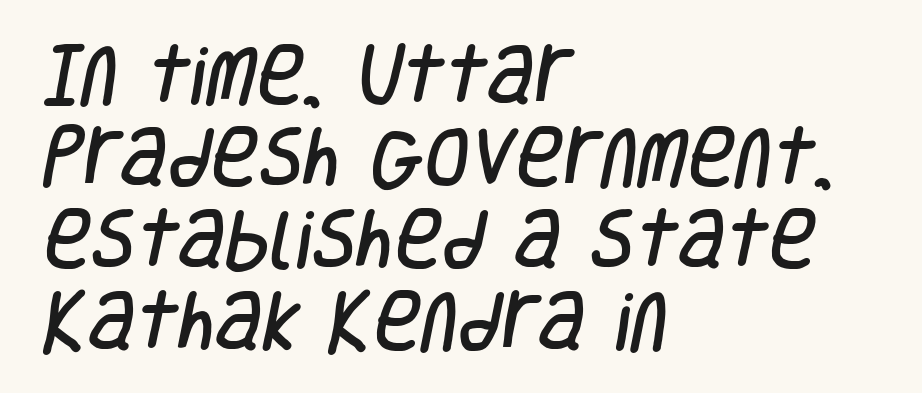
Q: Is the typeface a serif or a sans-serif typeface? A: Sans-serif.
Q: Is the text underlined? A: No.
Q: How is the paragraph aligned? A: Left-aligned.
Q: Is the spacing between letters normal or unusually wide? A: Normal.
Q: Is the spacing between lines tight, normal or loose? A: Normal.
Q: Width (condensed, normal, or wide)? A: Condensed.
Q: Stroke contrast? A: Low.
Q: x-height? A: Large.
Q: Monospaced? A: No.
